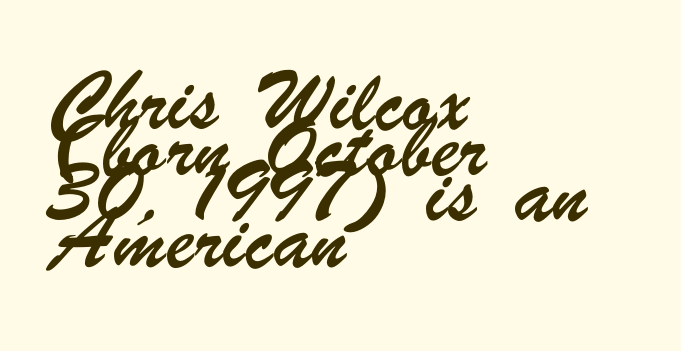
{"serif": "no", "width": "condensed", "stroke_contrast": "low", "x_height": "small", "monospaced": "no", "underline": "no", "align": "left", "line_spacing_ratio": 1.21, "letter_spacing": "normal", "letter_spacing_em": 0.0, "glyph_px": 38}
